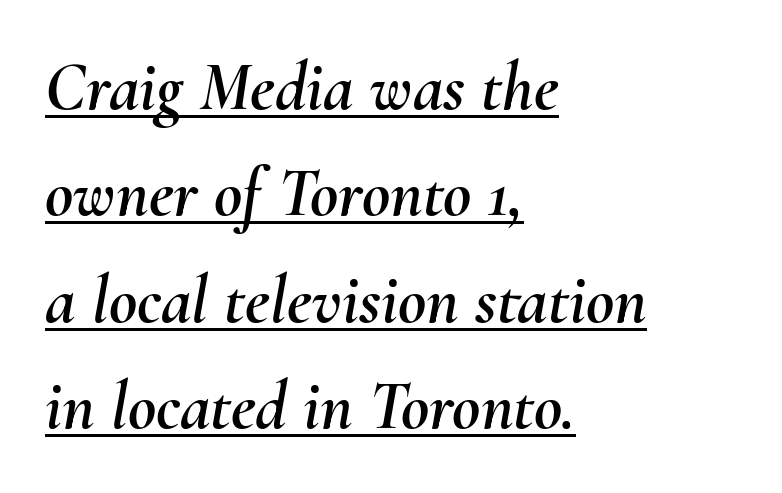
{"italic": "yes", "lean": "right", "slant_degrees": 10, "width": "normal", "stroke_contrast": "medium", "x_height": "small", "monospaced": "no", "underline": "yes", "align": "left", "line_spacing": "normal", "line_spacing_ratio": 1.54, "letter_spacing": "normal", "letter_spacing_em": 0.0, "glyph_px": 69}
